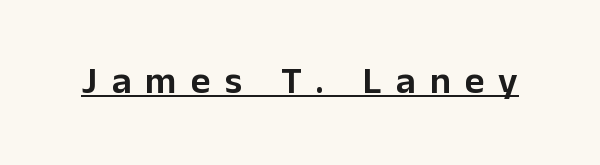
Tracking here is generous; glyphs stand well apart from one another. The specimen includes a rule beneath the text block's lines. Is this a fixed-width face? No — the glyphs have proportional, varying widths. Nope, no serifs anywhere on these letters. It's the straight-up-and-down kind of type.
